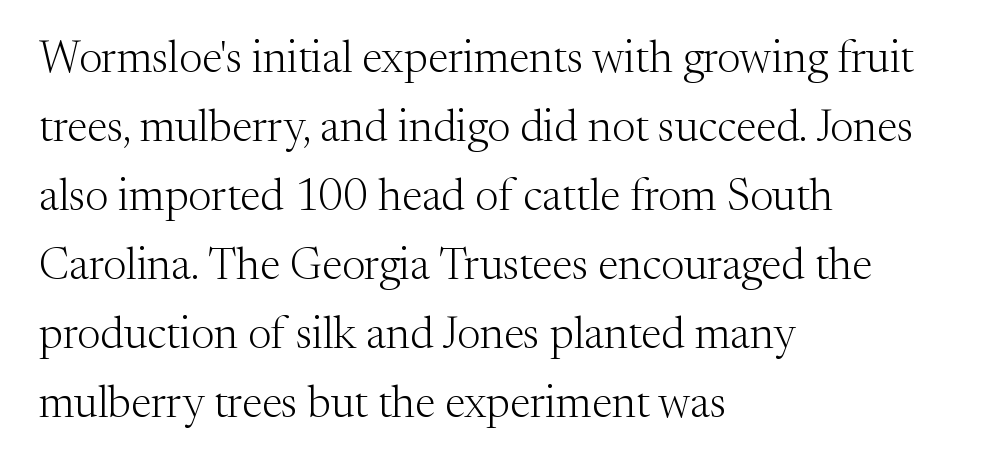
The image shows 44 px light serif type, upright; set left-aligned, normal line spacing (1.57x), normal letter spacing, not underlined; medium stroke contrast and a medium x-height.
